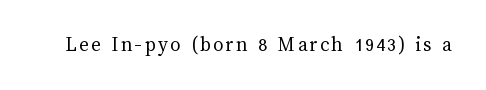
Q: Is the text bold? A: No.
Q: Is the text italic (slanted)? A: No, it is upright.
Q: Is the text underlined? A: No.
